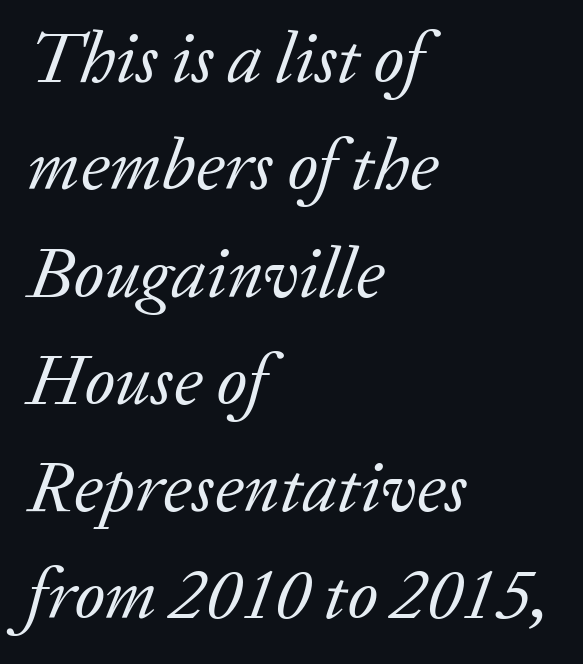
Q: Is the text bold? A: No.
Q: Is the text italic (slanted)? A: Yes, it leans right by about 20 degrees.
Q: Is the typeface a serif or a sans-serif typeface? A: Serif.
Q: Is the text underlined? A: No.
Q: How is the paragraph aligned? A: Left-aligned.
Q: Is the spacing between letters normal or unusually wide? A: Normal.
Q: Is the spacing between lines tight, normal or loose? A: Normal.
Q: Width (condensed, normal, or wide)? A: Normal.
Q: Stroke contrast? A: Low.
Q: x-height? A: Medium.
Q: Monospaced? A: No.
